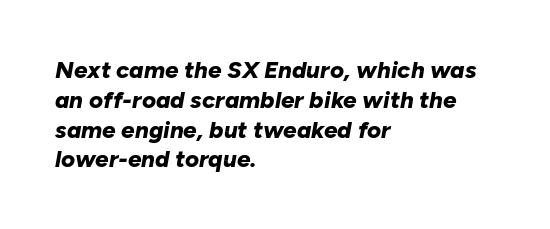
Words float on clear page, feet unadorned. The whole block is typeset with a tilt. On the weight axis this lands at bold, roughly 700. No extra tracking has been applied to these lines. All the whitespace from short lines collects on the right.
